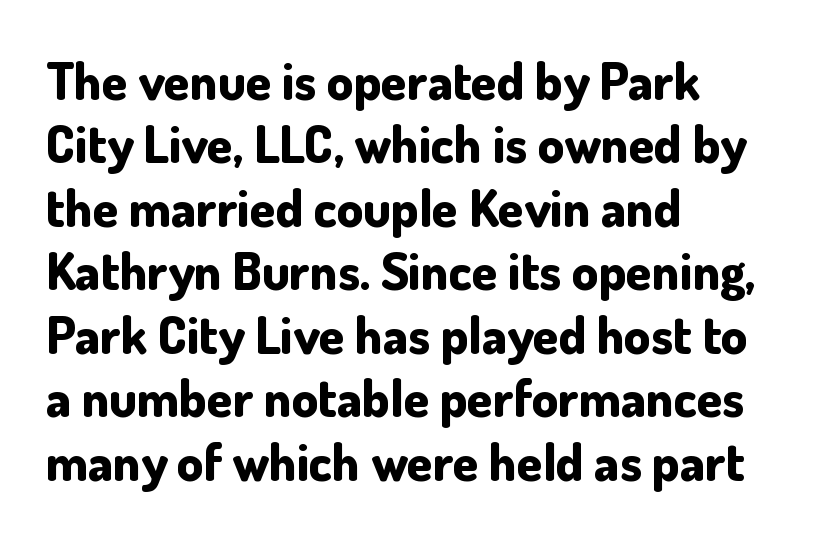
{"serif": "no", "italic": "no", "bold": "yes", "weight": "bold", "width": "normal", "stroke_contrast": "low", "x_height": "small", "monospaced": "no", "underline": "no", "align": "left", "line_spacing_ratio": 1.22, "letter_spacing": "normal", "letter_spacing_em": 0.0, "glyph_px": 52}
